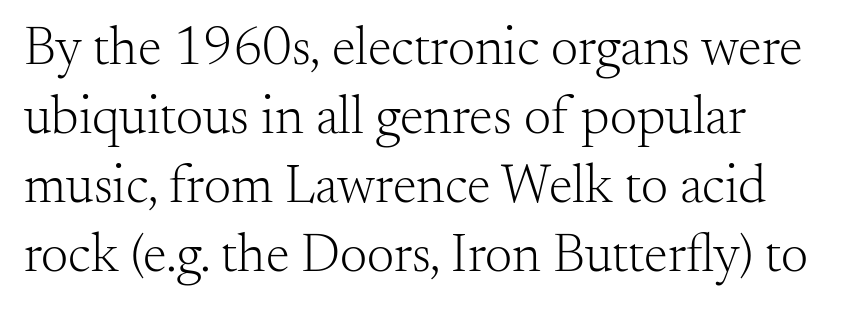
Is this a sans? No — the strokes have serifs. Regarding leading, the lines here are spaced in the standard way. In terms of letterspacing, this is plain default setting. Caption: face not bold, strokes unweighted.
